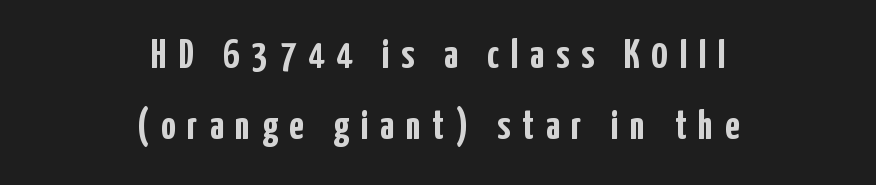
The image shows 41 px semibold, condensed sans-serif type, upright; set centered, line spacing 1.73x, unusually wide letter spacing (+0.29 em), not underlined; low stroke contrast and a medium x-height.
